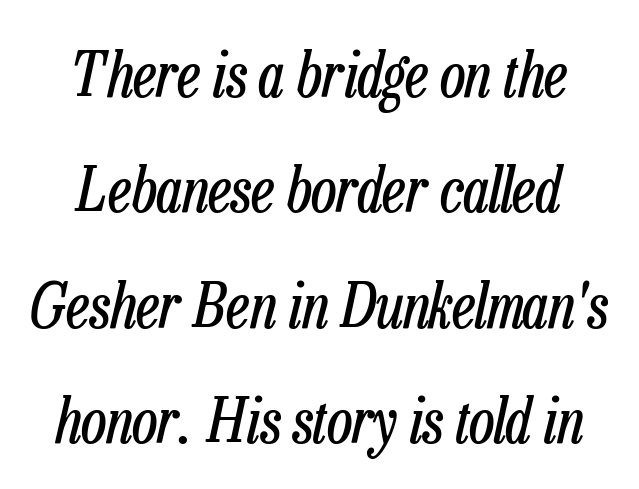
The axis of the letterforms is tilted away from vertical. Counters stay open thanks to moderate or lighter strokes. Character widths vary here, with narrow letters taking less room than wide ones. The rendering positions every line midway between the sides. Default kerning and tracking; the words read as compact shapes.
